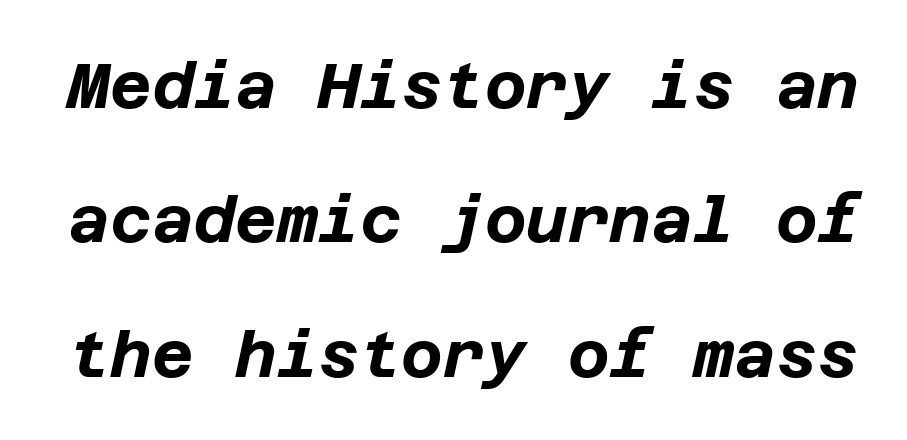
{"italic": "yes", "lean": "right", "slant_degrees": 12, "bold": "yes", "weight": "bold", "width": "normal", "stroke_contrast": "low", "x_height": "large", "underline": "no", "line_spacing": "loose", "line_spacing_ratio": 2.1, "letter_spacing": "normal", "letter_spacing_em": 0.0, "glyph_px": 64}
